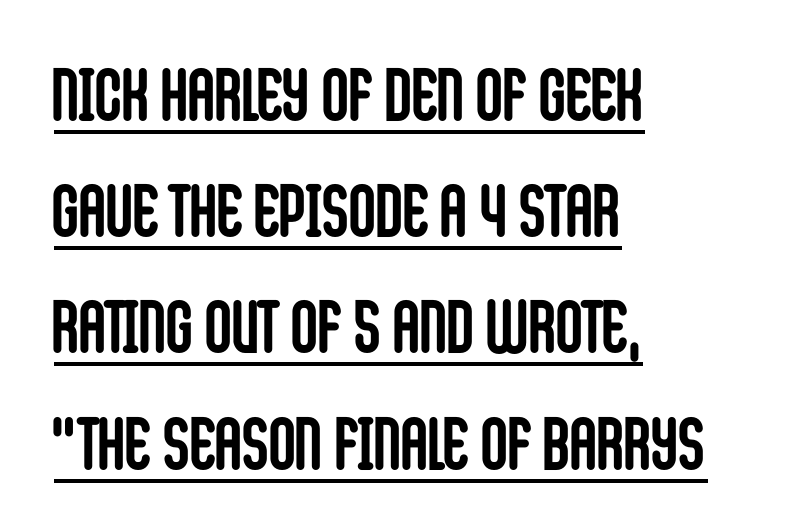
{"serif": "no", "italic": "no", "bold": "yes", "weight": "semibold", "width": "condensed", "stroke_contrast": "low", "x_height": "large", "monospaced": "no", "underline": "yes", "align": "left", "line_spacing": "normal", "line_spacing_ratio": 1.57, "letter_spacing": "normal", "letter_spacing_em": 0.0, "glyph_px": 74}
